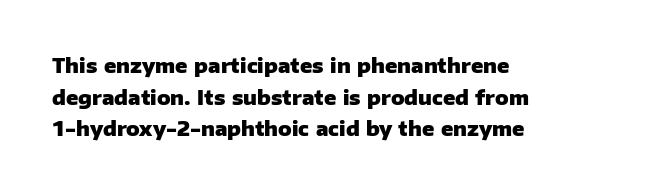
Q: Is the text bold? A: Yes.
Q: Is the text italic (slanted)? A: No, it is upright.
Q: Is the text underlined? A: No.
Q: How is the paragraph aligned? A: Left-aligned.
Q: Is the spacing between letters normal or unusually wide? A: Normal.
Q: Is the spacing between lines tight, normal or loose? A: Normal.
